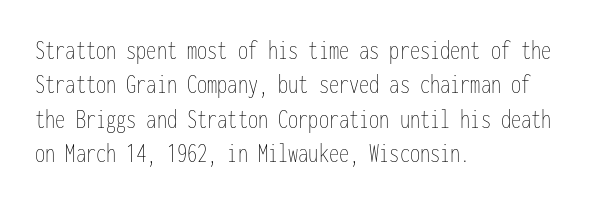
{"italic": "no", "bold": "no", "underline": "no", "align": "left", "line_spacing": "normal", "line_spacing_ratio": 1.27, "letter_spacing": "normal", "letter_spacing_em": 0.0, "glyph_px": 27}
